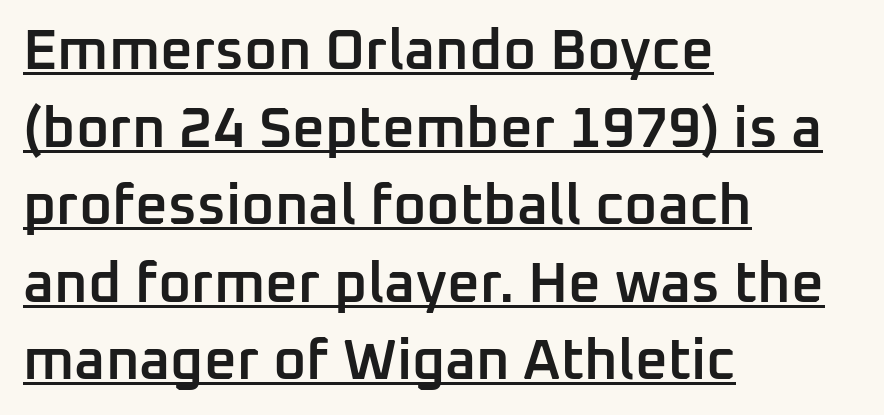
The lettering stays uniformly vertical, giving the passage a roman look. The leading is moderate, giving the passage an even texture. Does a line run under the words? Yes, clearly. Compared with typical body copy, the letter spacing here is the same.
